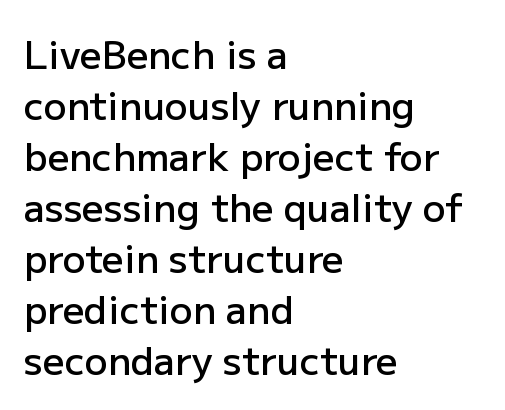
Q: Is the text bold? A: Semi-bold.
Q: Is the text italic (slanted)? A: No, it is upright.
Q: Is the typeface a serif or a sans-serif typeface? A: Sans-serif.
Q: Is the text underlined? A: No.
Q: How is the paragraph aligned? A: Left-aligned.
Q: Is the spacing between letters normal or unusually wide? A: Normal.
Q: Is the spacing between lines tight, normal or loose? A: Normal.
Q: Width (condensed, normal, or wide)? A: Normal.
Q: Stroke contrast? A: Low.
Q: x-height? A: Medium.
Q: Monospaced? A: No.
